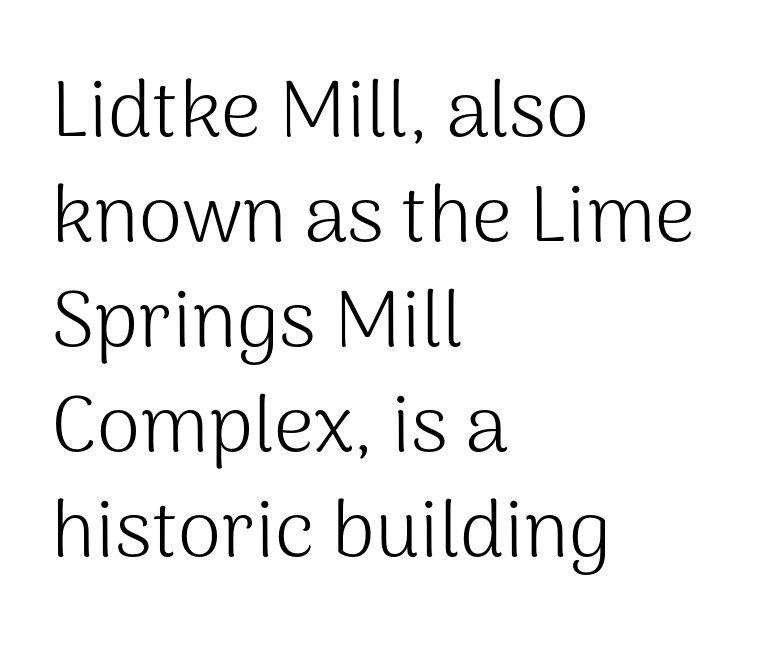
{"serif": "no", "italic": "no", "bold": "no", "weight": "light", "width": "normal", "stroke_contrast": "medium", "x_height": "medium", "monospaced": "no", "underline": "no", "align": "left", "line_spacing": "normal", "line_spacing_ratio": 1.33, "letter_spacing": "normal", "letter_spacing_em": 0.0, "glyph_px": 79}
